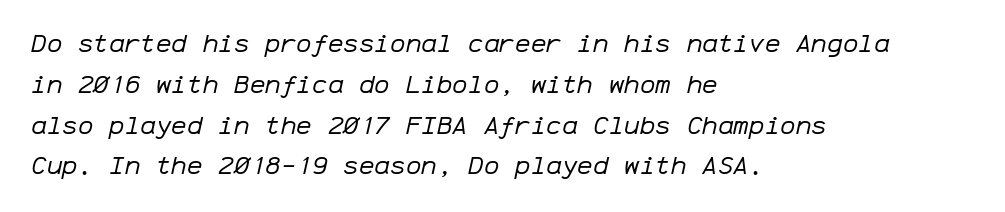
{"italic": "yes", "lean": "right", "slant_degrees": 12, "bold": "no", "underline": "no", "align": "left", "line_spacing": "normal", "line_spacing_ratio": 1.57, "letter_spacing": "normal", "letter_spacing_em": 0.0, "glyph_px": 26}
